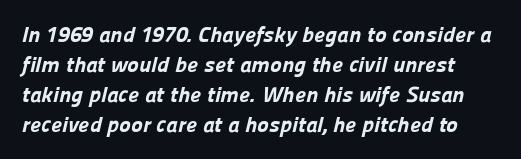
Q: Is the text bold? A: Yes.
Q: Is the text underlined? A: No.
Q: Is the spacing between letters normal or unusually wide? A: Normal.
Q: Is the spacing between lines tight, normal or loose? A: Normal.
